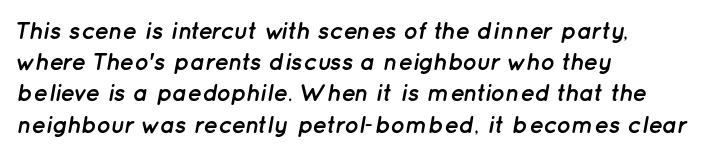
{"italic": "yes", "lean": "right", "slant_degrees": 12, "bold": "yes", "underline": "no", "align": "left", "line_spacing": "normal", "line_spacing_ratio": 1.3, "letter_spacing": "normal", "letter_spacing_em": 0.0, "glyph_px": 24}
